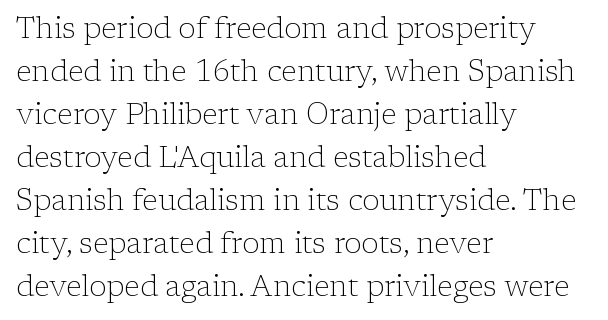
{"serif": "yes", "italic": "no", "bold": "no", "weight": "light", "width": "normal", "stroke_contrast": "low", "x_height": "medium", "monospaced": "no", "underline": "no", "align": "left", "line_spacing": "normal", "line_spacing_ratio": 1.48, "letter_spacing": "normal", "letter_spacing_em": 0.0, "glyph_px": 29}
